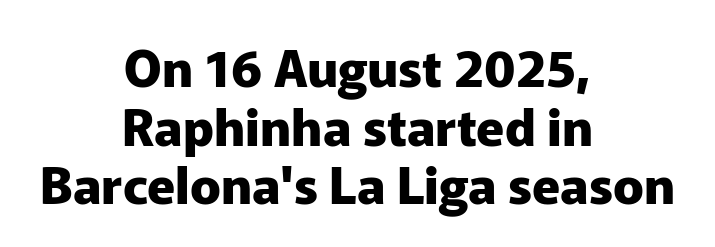
The passage shown is typed in a proportional face where columns would drift. These lines are centered, leaving both edges ragged. You could barely slide anything between these rows. Nobody drew a line under any word here. The horizontal fit of the characters is conventional and even. Unlike italic type, these characters show no tilt at all.
